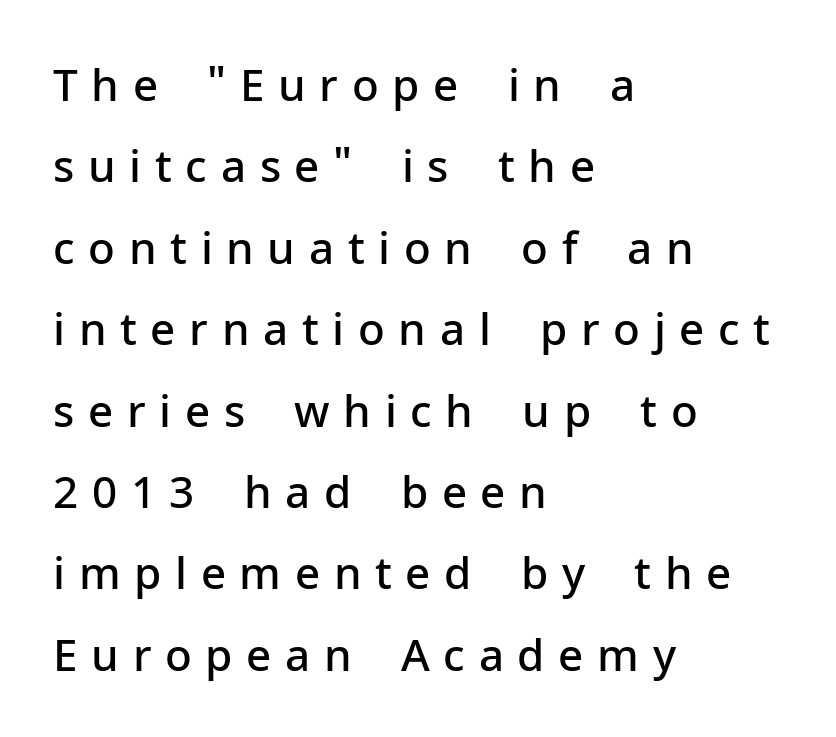
The image shows 44 px semibold sans-serif type, upright; set left-aligned, line spacing 1.85x, unusually wide letter spacing (+0.31 em), not underlined; low stroke contrast and a medium x-height.
